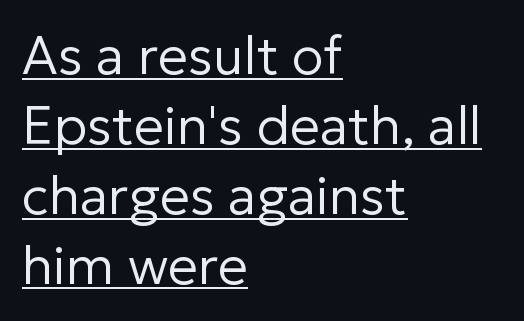
Q: Is the text bold? A: No.
Q: Is the text italic (slanted)? A: No, it is upright.
Q: Is the typeface a serif or a sans-serif typeface? A: Sans-serif.
Q: Is the text underlined? A: Yes.
Q: How is the paragraph aligned? A: Left-aligned.
Q: Is the spacing between letters normal or unusually wide? A: Normal.
Q: Is the spacing between lines tight, normal or loose? A: Normal.
Q: Width (condensed, normal, or wide)? A: Normal.
Q: Stroke contrast? A: Low.
Q: x-height? A: Medium.
Q: Monospaced? A: No.
